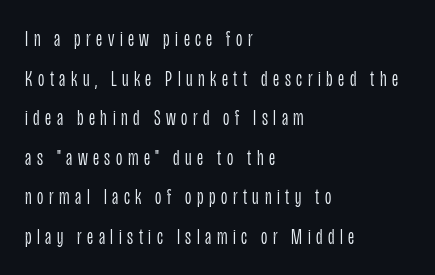
Q: Is the text bold? A: No.
Q: Is the text italic (slanted)? A: No, it is upright.
Q: Is the text underlined? A: No.
Q: How is the paragraph aligned? A: Left-aligned.
Q: Is the spacing between letters normal or unusually wide? A: Unusually wide.
